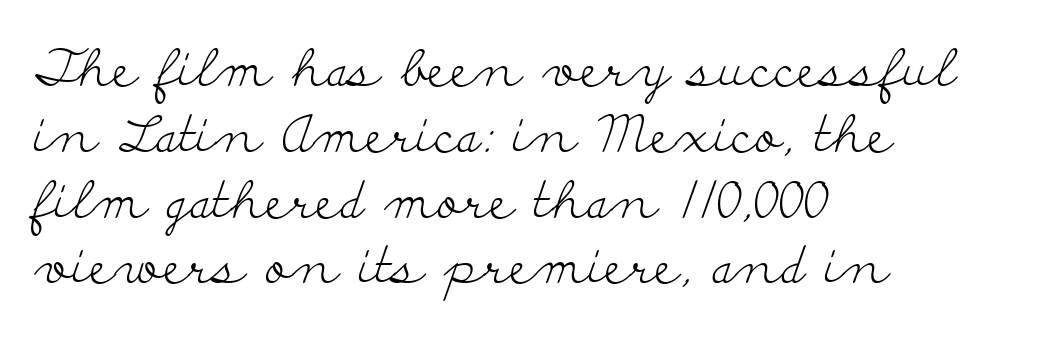
Q: Is the text bold? A: No.
Q: Is the text italic (slanted)? A: Yes.
Q: Is the typeface a serif or a sans-serif typeface? A: Serif.
Q: Is the text underlined? A: No.
Q: How is the paragraph aligned? A: Left-aligned.
Q: Is the spacing between letters normal or unusually wide? A: Normal.
Q: Is the spacing between lines tight, normal or loose? A: Normal.
Q: Width (condensed, normal, or wide)? A: Wide.
Q: Stroke contrast? A: Low.
Q: x-height? A: Small.
Q: Monospaced? A: No.
